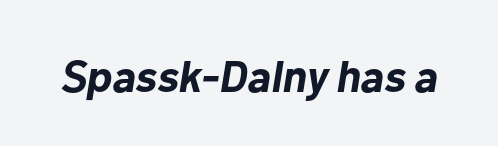
{"italic": "yes", "lean": "right", "slant_degrees": 10, "bold": "yes", "weight": "bold", "width": "normal", "stroke_contrast": "low", "x_height": "medium", "monospaced": "no", "underline": "no", "letter_spacing": "normal", "letter_spacing_em": 0.0, "glyph_px": 45}
